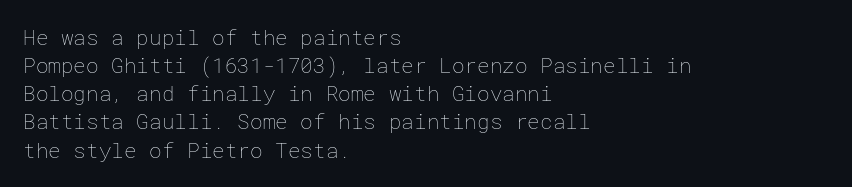
Q: Is the text bold? A: No.
Q: Is the text italic (slanted)? A: No, it is upright.
Q: Is the text underlined? A: No.
Q: How is the paragraph aligned? A: Left-aligned.
Q: Is the spacing between letters normal or unusually wide? A: Normal.
Q: Is the spacing between lines tight, normal or loose? A: Normal.
